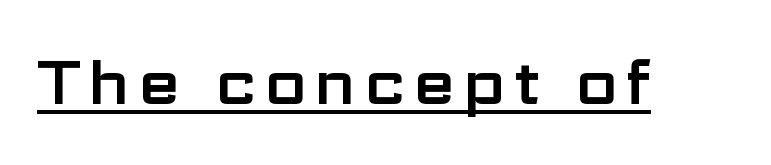
{"serif": "no", "italic": "no", "width": "wide", "stroke_contrast": "low", "x_height": "medium", "monospaced": "no", "underline": "yes", "glyph_px": 61}
